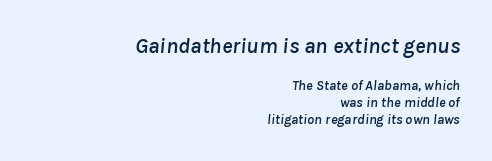
The image shows 22 px text type, italic (leaning right); set right-aligned, line spacing 1.23x, normal letter spacing, not underlined; the first (top) block is 1.57x larger.
